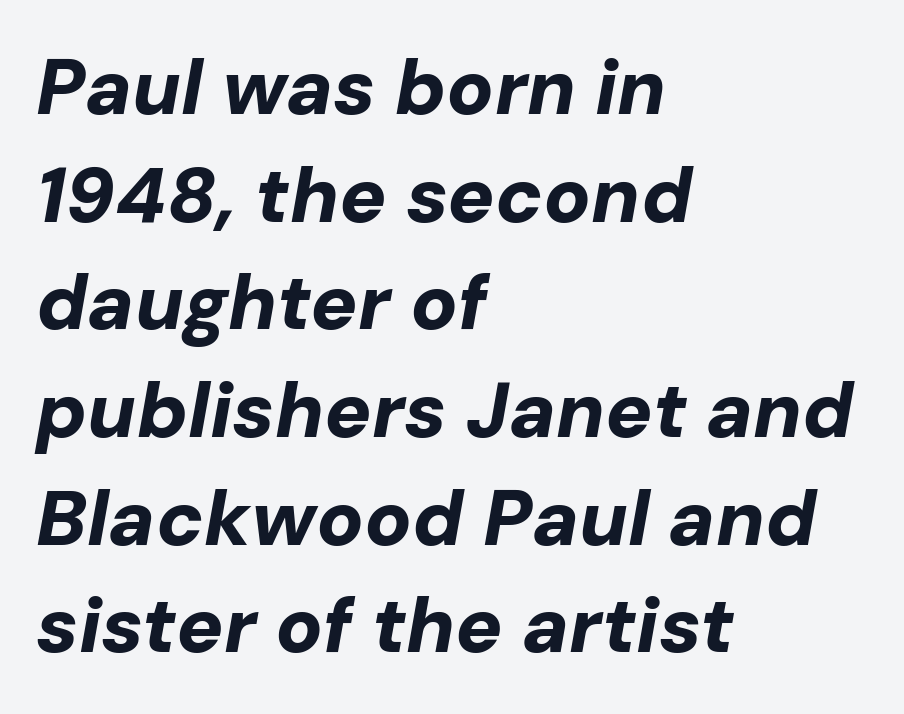
{"italic": "yes", "lean": "right", "slant_degrees": 10, "bold": "yes", "weight": "bold", "width": "normal", "stroke_contrast": "low", "x_height": "medium", "monospaced": "no", "underline": "no", "align": "left", "line_spacing": "normal", "line_spacing_ratio": 1.38, "letter_spacing": "normal", "letter_spacing_em": 0.0, "glyph_px": 78}
